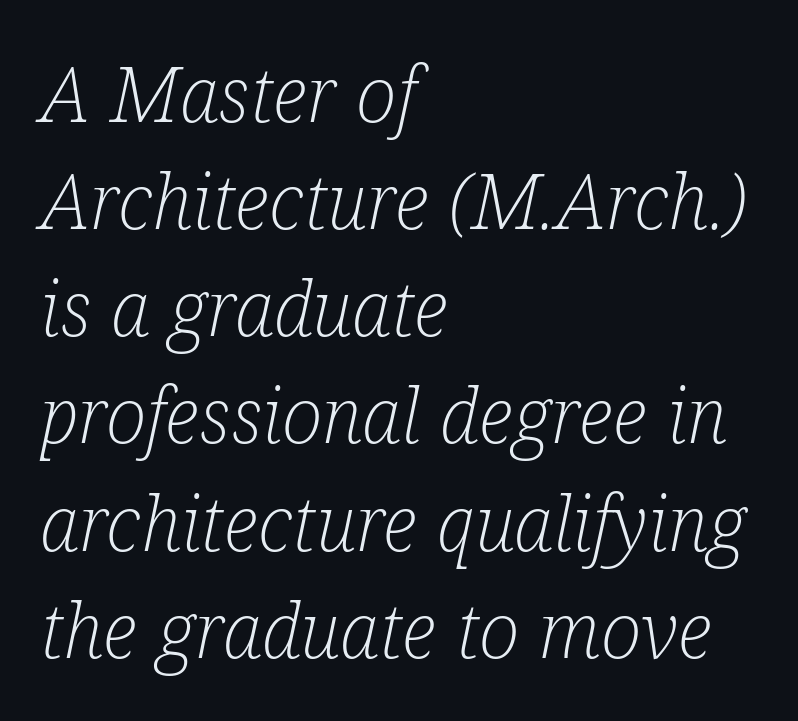
Q: Is the text bold? A: No.
Q: Is the text italic (slanted)? A: Yes, it leans right by about 12 degrees.
Q: Is the typeface a serif or a sans-serif typeface? A: Serif.
Q: Is the text underlined? A: No.
Q: How is the paragraph aligned? A: Left-aligned.
Q: Is the spacing between letters normal or unusually wide? A: Normal.
Q: Is the spacing between lines tight, normal or loose? A: Normal.
Q: Width (condensed, normal, or wide)? A: Condensed.
Q: Stroke contrast? A: Low.
Q: x-height? A: Medium.
Q: Monospaced? A: No.
